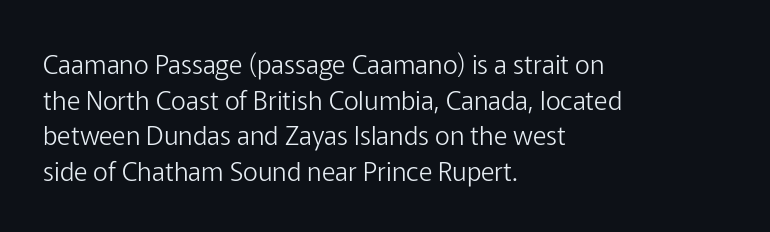
Q: Is the text bold? A: No.
Q: Is the text italic (slanted)? A: No, it is upright.
Q: Is the text underlined? A: No.
Q: How is the paragraph aligned? A: Left-aligned.
Q: Is the spacing between letters normal or unusually wide? A: Normal.
Q: Is the spacing between lines tight, normal or loose? A: Normal.
